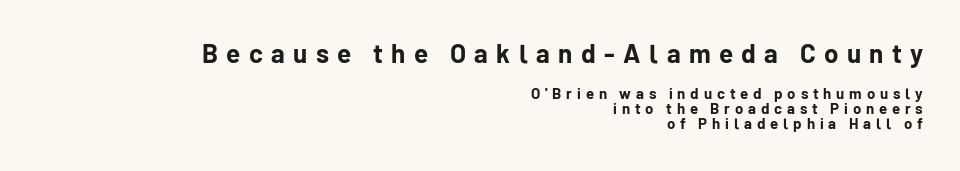
The image shows 26 px bold type, upright; set right-aligned, tight line spacing (1.0x), unusually wide letter spacing (+0.32 em), not underlined; the first (top) block is 1.73x larger.
